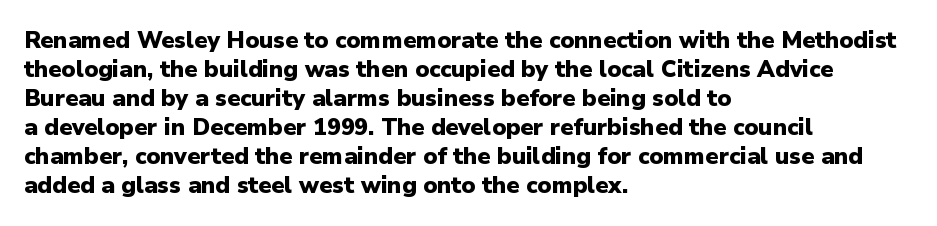
The image shows 23 px bold type, upright; set left-aligned, normal line spacing (1.26x), normal letter spacing, not underlined.
